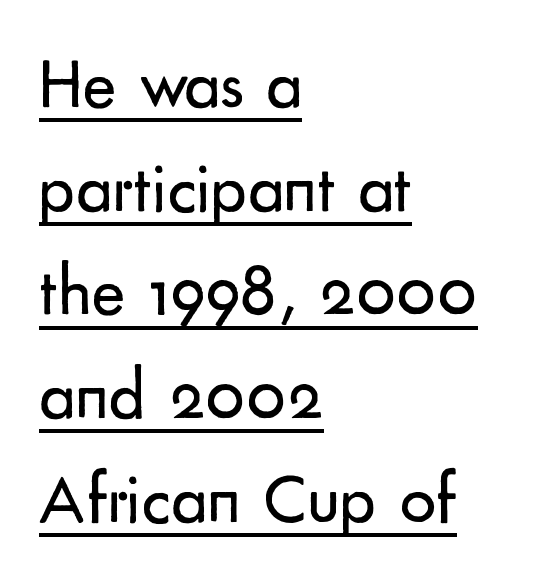
Q: Is the text bold? A: No.
Q: Is the text italic (slanted)? A: No, it is upright.
Q: Is the typeface a serif or a sans-serif typeface? A: Sans-serif.
Q: Is the text underlined? A: Yes.
Q: How is the paragraph aligned? A: Left-aligned.
Q: Is the spacing between letters normal or unusually wide? A: Normal.
Q: Is the spacing between lines tight, normal or loose? A: Normal.
Q: Width (condensed, normal, or wide)? A: Normal.
Q: Stroke contrast? A: Low.
Q: x-height? A: Small.
Q: Monospaced? A: No.
